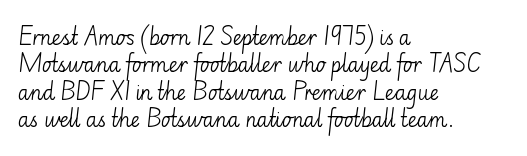
Caption: standard tracking, unaltered. Alignment: flush left. Line spacing here is normal. Weight: not bold — regular or lighter.
